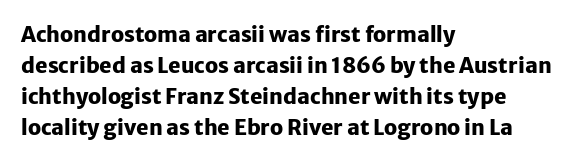
These lines keep a tight, regular rhythm from letter to letter. The typesetting leans heavy: a genuine bold. Line beginnings align vertically; line endings do not. If you drew a line through each stem, it would be perfectly vertical. Letters rest on an invisible, unmarked baseline.
